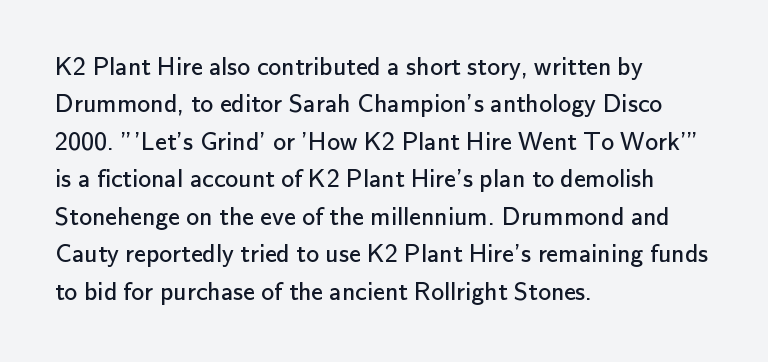
The image shows 26 px text type, upright; set left-aligned, normal line spacing (1.44x), normal letter spacing, not underlined.
